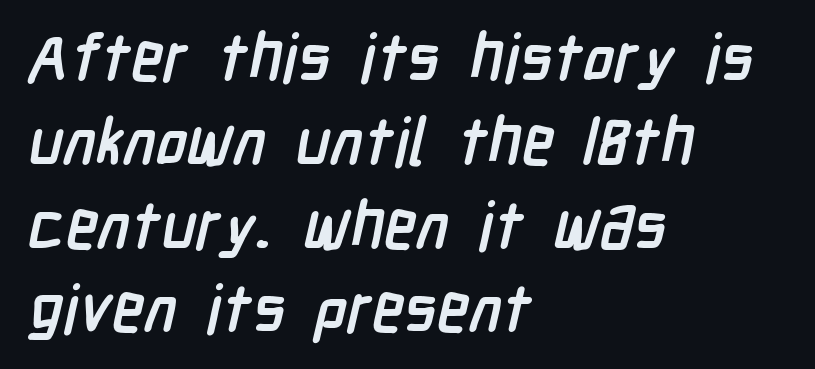
{"serif": "no", "bold": "yes", "weight": "semibold", "width": "condensed", "stroke_contrast": "low", "x_height": "medium", "monospaced": "no", "underline": "no", "align": "left", "line_spacing": "normal", "line_spacing_ratio": 1.27, "letter_spacing": "normal", "letter_spacing_em": 0.0, "glyph_px": 66}
